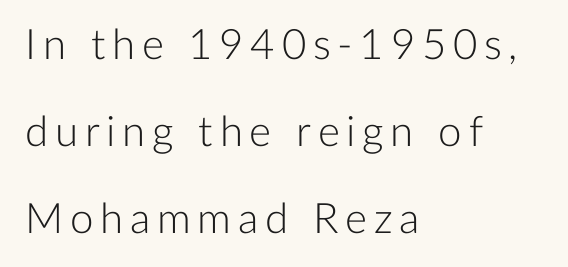
The image shows 42 px light sans-serif type, upright; set left-aligned, loose line spacing (2.07x), not underlined; low stroke contrast and a medium x-height.
